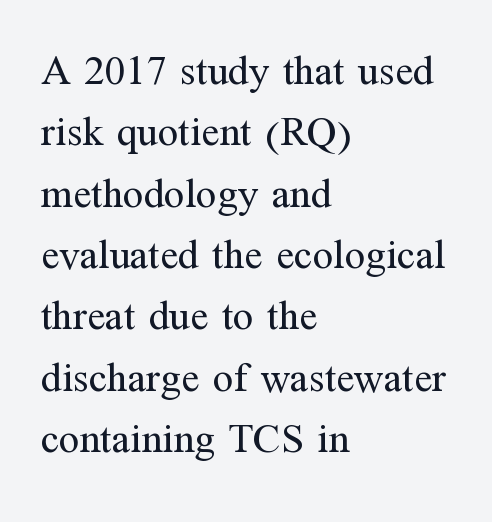
{"serif": "yes", "italic": "no", "bold": "no", "weight": "regular", "width": "normal", "stroke_contrast": "medium", "x_height": "medium", "monospaced": "no", "underline": "no", "align": "left", "line_spacing": "normal", "line_spacing_ratio": 1.46, "letter_spacing": "normal", "letter_spacing_em": 0.0, "glyph_px": 42}
